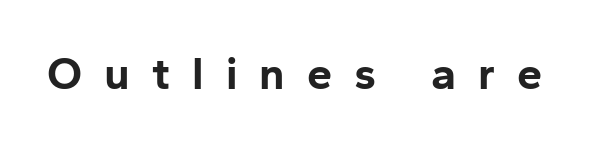
Q: Is the text bold? A: Yes.
Q: Is the text italic (slanted)? A: No, it is upright.
Q: Is the typeface a serif or a sans-serif typeface? A: Sans-serif.
Q: Is the text underlined? A: No.
Q: Is the spacing between letters normal or unusually wide? A: Unusually wide.
Q: Width (condensed, normal, or wide)? A: Normal.
Q: Stroke contrast? A: Low.
Q: x-height? A: Medium.
Q: Monospaced? A: No.
